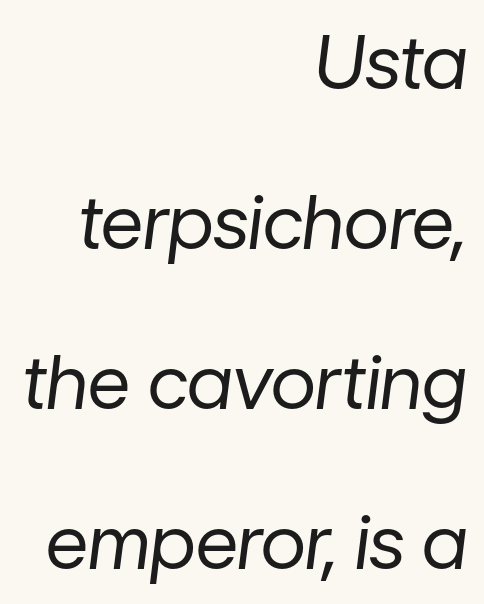
Caption: standard tracking, unaltered. Here the designer chose a conventional face with non-uniform glyph widths. The line-height multiplier appears high, well above default. The gap between lines stays unmarked.
